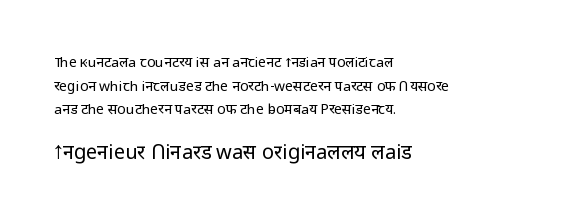
{"italic": "no", "bold": "no", "underline": "no", "align": "left", "line_spacing": "normal", "line_spacing_ratio": 1.68, "letter_spacing": "normal", "letter_spacing_em": 0.0, "larger_block": "second", "size_ratio": 1.43, "glyph_px": 20}
